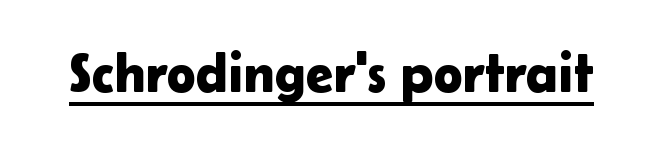
{"serif": "no", "italic": "no", "width": "normal", "stroke_contrast": "low", "x_height": "medium", "monospaced": "no", "underline": "yes", "letter_spacing": "normal", "letter_spacing_em": 0.0, "glyph_px": 55}
